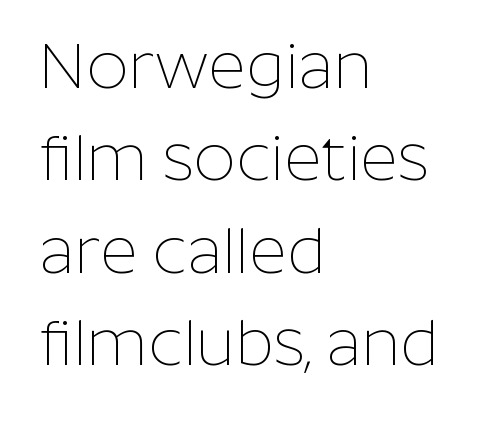
Ordinary non-slanted type is in use. Vertical spacing — default. The passage shown is typed in a proportional face where columns would drift. This is sans-serif lettering, the kind often seen on screens and signage.
